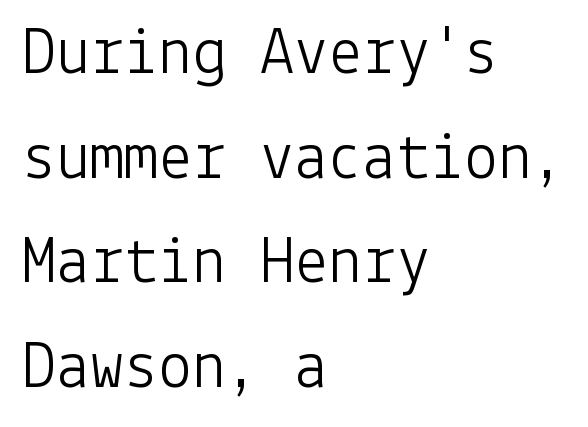
The image shows 68 px light sans-serif type, upright; set left-aligned, normal line spacing (1.54x), normal letter spacing, not underlined; low stroke contrast and a medium x-height.
